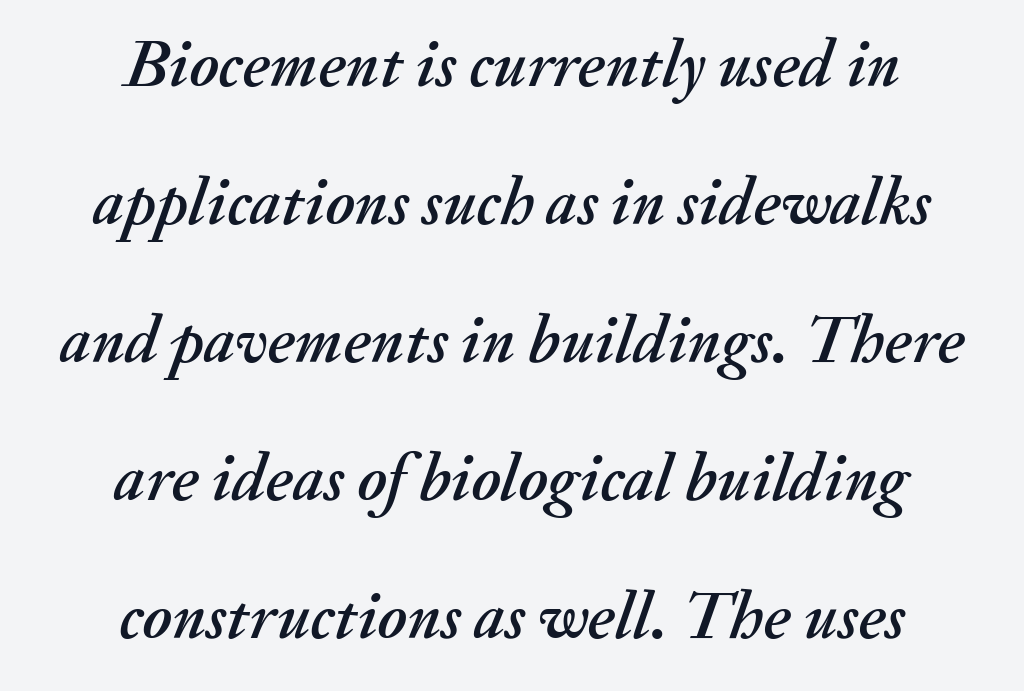
{"italic": "yes", "lean": "right", "slant_degrees": 20, "width": "normal", "stroke_contrast": "medium", "x_height": "small", "monospaced": "no", "underline": "no", "align": "center", "line_spacing": "loose", "line_spacing_ratio": 2.06, "letter_spacing": "normal", "letter_spacing_em": 0.0, "glyph_px": 67}
